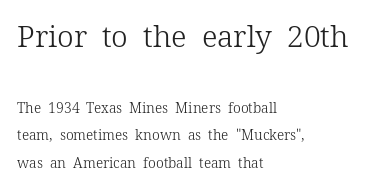
{"serif": "yes", "italic": "no", "bold": "no", "weight": "light", "width": "normal", "stroke_contrast": "low", "x_height": "medium", "monospaced": "no", "underline": "no", "align": "left", "line_spacing": "loose", "line_spacing_ratio": 1.94, "letter_spacing": "normal", "letter_spacing_em": 0.0, "larger_block": "first", "size_ratio": 2.14, "glyph_px": 30}
